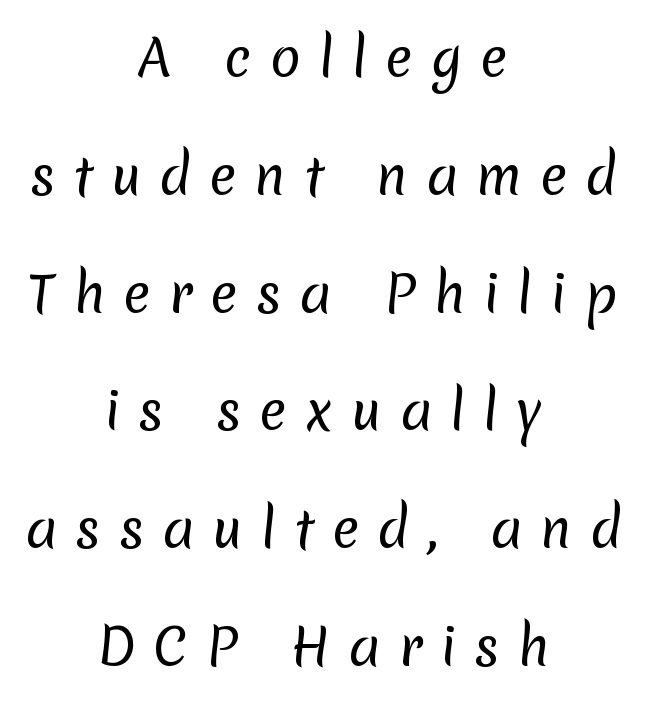
{"serif": "no", "bold": "no", "weight": "regular", "width": "normal", "stroke_contrast": "low", "x_height": "medium", "monospaced": "no", "underline": "no", "align": "center", "line_spacing": "loose", "line_spacing_ratio": 2.31, "letter_spacing": "wide", "letter_spacing_em": 0.35, "glyph_px": 51}
